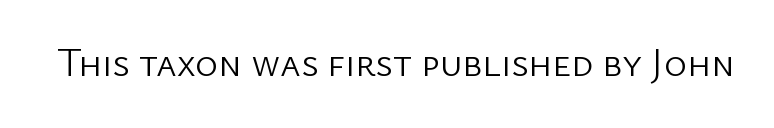
Q: Is the text bold? A: No.
Q: Is the text italic (slanted)? A: No, it is upright.
Q: Is the typeface a serif or a sans-serif typeface? A: Sans-serif.
Q: Is the text underlined? A: No.
Q: Is the spacing between letters normal or unusually wide? A: Normal.
Q: Width (condensed, normal, or wide)? A: Normal.
Q: Stroke contrast? A: Low.
Q: x-height? A: Medium.
Q: Monospaced? A: No.
